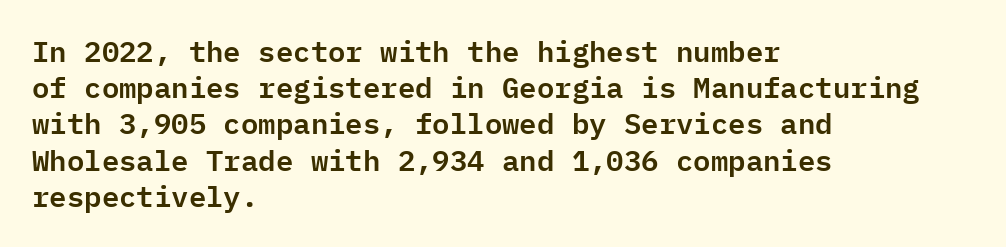
Q: Is the text italic (slanted)? A: No, it is upright.
Q: Is the typeface a serif or a sans-serif typeface? A: Sans-serif.
Q: Is the text underlined? A: No.
Q: How is the paragraph aligned? A: Left-aligned.
Q: Is the spacing between letters normal or unusually wide? A: Normal.
Q: Is the spacing between lines tight, normal or loose? A: Normal.
Q: Width (condensed, normal, or wide)? A: Normal.
Q: Stroke contrast? A: Low.
Q: x-height? A: Medium.
Q: Monospaced? A: Yes.
